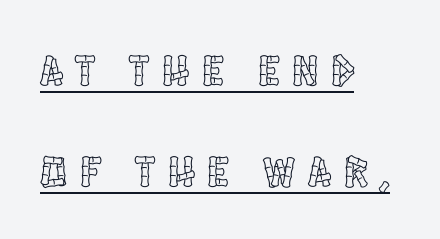
The image shows 44 px condensed type, upright; set left-aligned, loose line spacing (2.29x), unusually wide letter spacing (+0.29 em), underlined; a large x-height.
